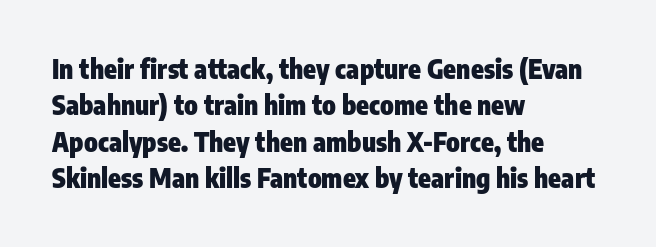
Characters remain perfectly vertical along every line. The passage is arranged the way most books set body copy — flush left. These lines sit exactly where default settings would place them. Nobody touched the tracking dial on this one. Descender tails drop into unmarked territory. Is the type bold? Yes — the strokes are clearly thick and heavy.
